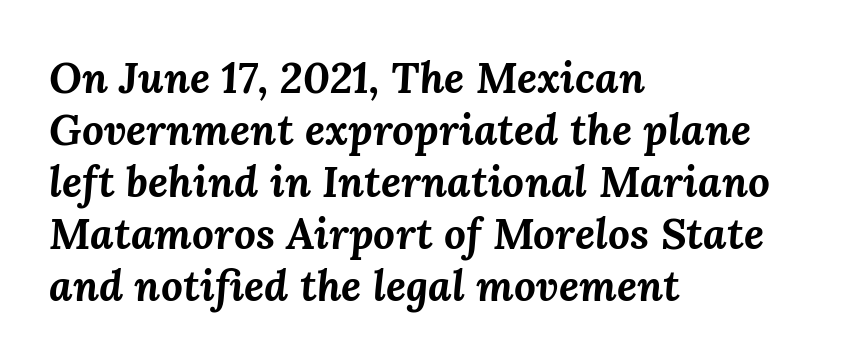
Q: Is the text bold? A: Yes.
Q: Is the text italic (slanted)? A: Yes, it leans right by about 3 degrees.
Q: Is the text underlined? A: No.
Q: How is the paragraph aligned? A: Left-aligned.
Q: Is the spacing between letters normal or unusually wide? A: Normal.
Q: Width (condensed, normal, or wide)? A: Normal.
Q: Stroke contrast? A: Medium.
Q: x-height? A: Medium.
Q: Monospaced? A: No.
